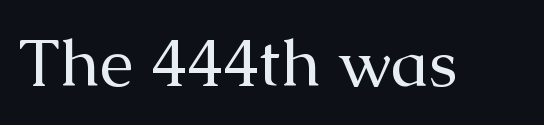
{"serif": "yes", "italic": "no", "bold": "no", "weight": "regular", "width": "normal", "stroke_contrast": "medium", "x_height": "medium", "monospaced": "no", "underline": "no", "letter_spacing": "normal", "letter_spacing_em": 0.0, "glyph_px": 67}
